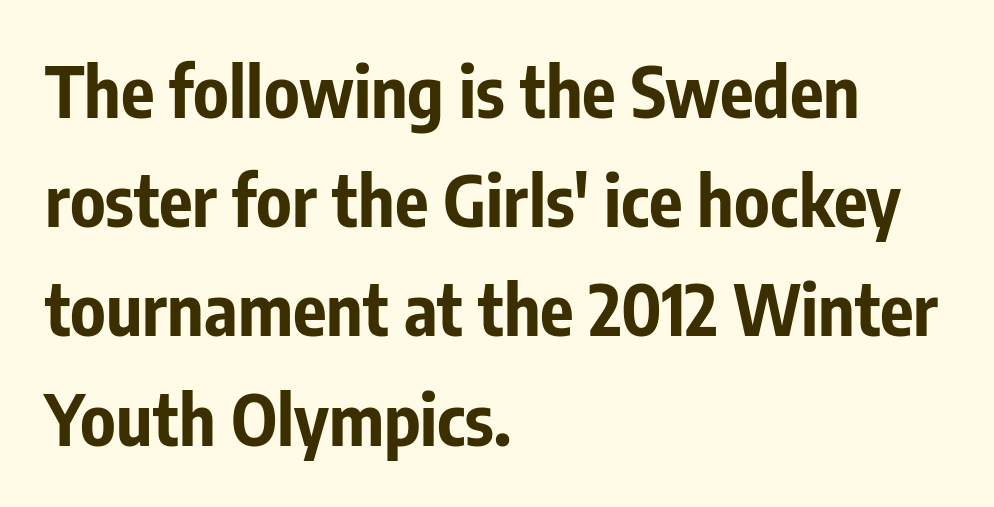
The space between consecutive lines is moderate. These lines keep a tight, regular rhythm from letter to letter. These lines are composed in type without serifs. The rendering uses natural spacing where letterforms have individual widths. If you drew a ruler down the left edge, every line would touch it. These words are printed bold, with thick strokes throughout.
